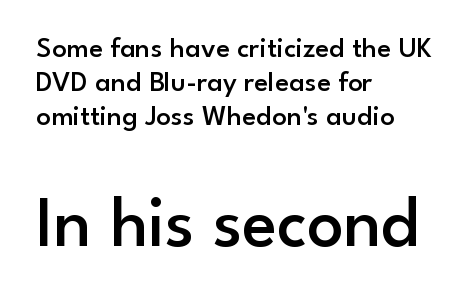
Think of a printed novel: that variable character pitch is what you see here. Type style note: lacks serifs. This layout puts the modest block above and the oversized block below. Does extra space separate the letters? No, they use regular spacing. Notice how the passage keeps a crisp vertical edge on the left only.
